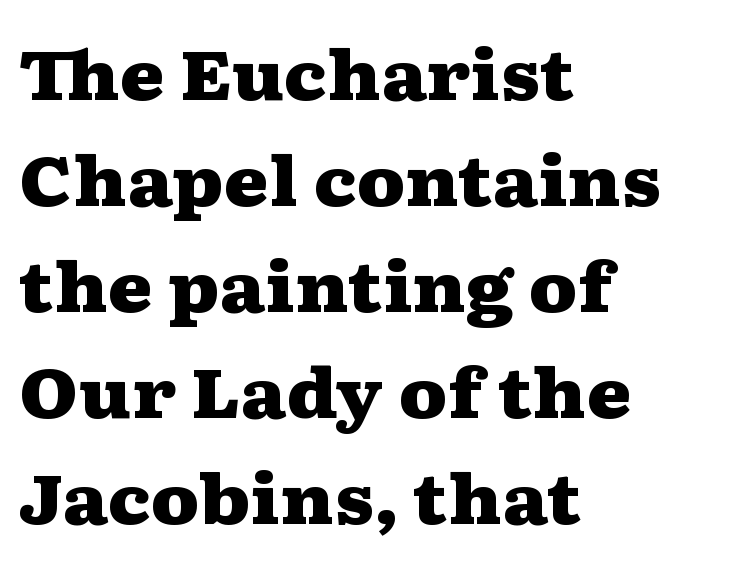
{"serif": "yes", "italic": "no", "bold": "yes", "weight": "heavy", "width": "wide", "stroke_contrast": "medium", "x_height": "medium", "monospaced": "no", "underline": "no", "align": "left", "line_spacing": "normal", "line_spacing_ratio": 1.56, "letter_spacing": "normal", "letter_spacing_em": 0.0, "glyph_px": 68}
